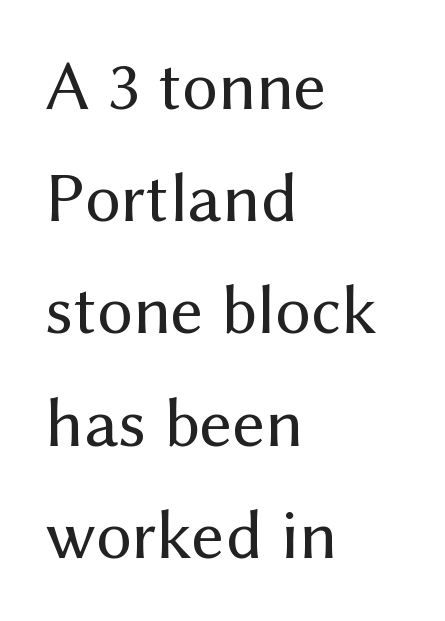
The image shows 71 px regular-weight sans-serif type, upright; set left-aligned, normal line spacing (1.58x), normal letter spacing, not underlined; medium stroke contrast and a medium x-height.
